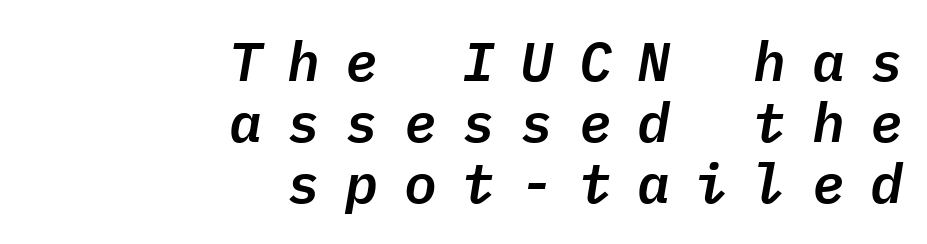
The image shows 55 px text type, italic (leaning right), monospaced; set right-aligned, tight line spacing (1.11x), unusually wide letter spacing (+0.46 em), not underlined; low stroke contrast and a medium x-height.
